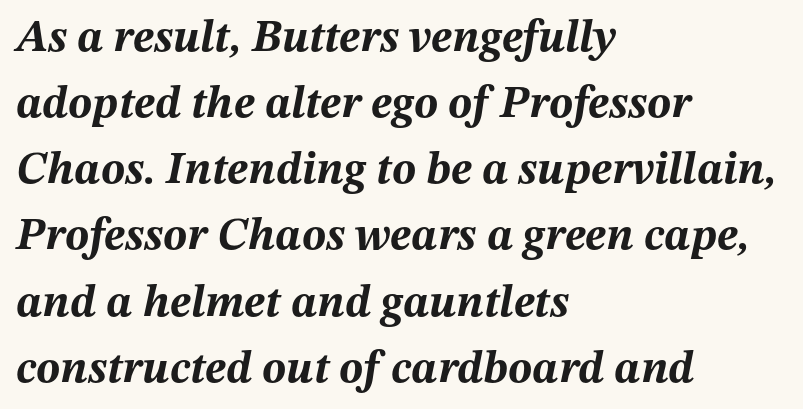
Tracking here is standard; glyphs follow each other at the usual distance. Nobody drew a line under any word here. The space between consecutive lines is moderate. Designer's note — italics engaged. The passage shown is emphatically bold.
